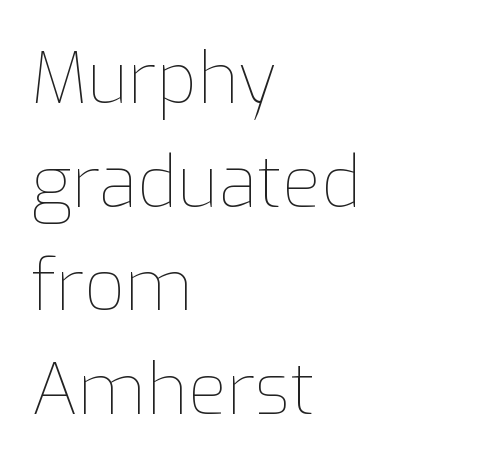
Does the lettering tilt? It doesn't — this is upright. Does the leading feel generous? No, just average. A typesetter would call this zero additional tracking. The lines in this sample share a left origin and differ only in where they stop.
